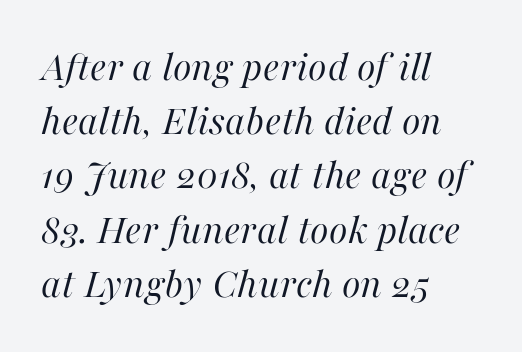
Each word holds together tightly as a unit, with standard inter-letter gaps. Summary of vertical rhythm: regular, with standard interline spacing. A clean baseline with only descenders dipping below it. Looking at the ascenders, they clearly lean. The passage shown is typed in a proportional face where columns would drift.
